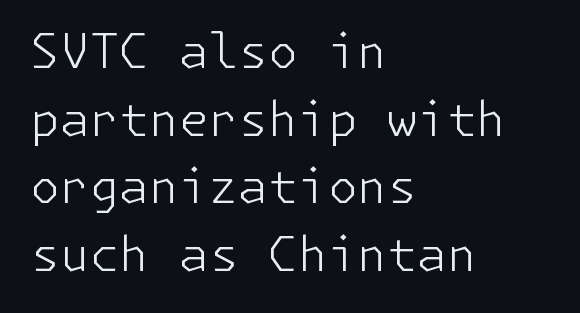
Q: Is the text bold? A: No.
Q: Is the text italic (slanted)? A: No, it is upright.
Q: Is the typeface a serif or a sans-serif typeface? A: Sans-serif.
Q: Is the text underlined? A: No.
Q: How is the paragraph aligned? A: Left-aligned.
Q: Is the spacing between letters normal or unusually wide? A: Normal.
Q: Is the spacing between lines tight, normal or loose? A: Normal.
Q: Width (condensed, normal, or wide)? A: Normal.
Q: Stroke contrast? A: Low.
Q: x-height? A: Medium.
